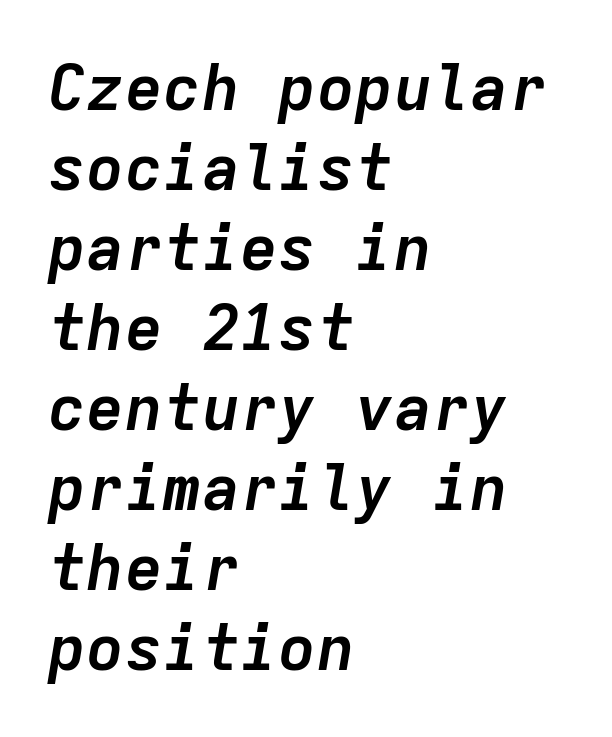
The image shows 64 px semibold type, italic (leaning right), monospaced; set left-aligned, normal line spacing (1.25x), normal letter spacing, not underlined; low stroke contrast and a medium x-height.
